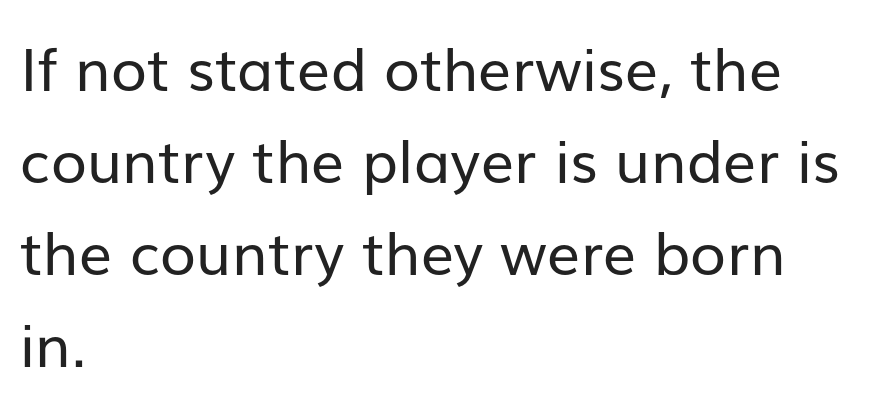
{"serif": "no", "italic": "no", "bold": "no", "weight": "regular", "width": "normal", "stroke_contrast": "low", "x_height": "medium", "monospaced": "no", "underline": "no", "align": "left", "line_spacing": "normal", "line_spacing_ratio": 1.56, "letter_spacing": "normal", "letter_spacing_em": 0.0, "glyph_px": 59}
